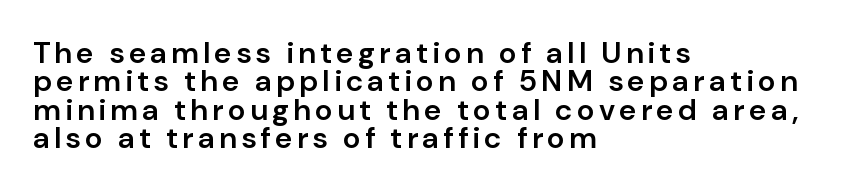
Look at the stroke-to-counter ratio: somewhat heavy, a semibold. Designer's note — italics off, roman on. This sample trades vertical openness for compactness between lines. Glance below the letters and you will spot only blank space.
